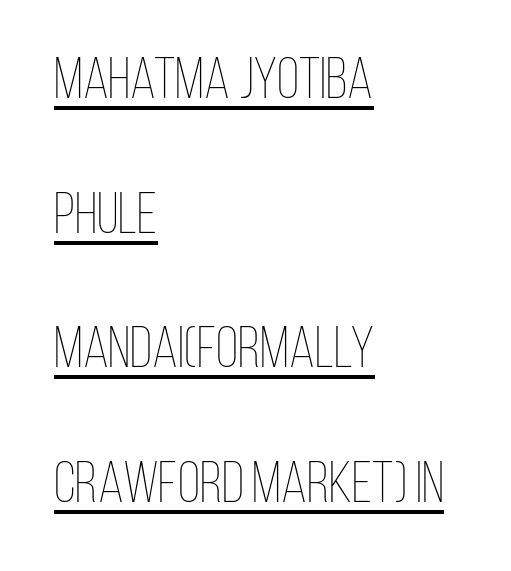
The image shows 58 px thin, condensed type, upright; set left-aligned, loose line spacing (2.32x), normal letter spacing, underlined; low stroke contrast and a large x-height.
